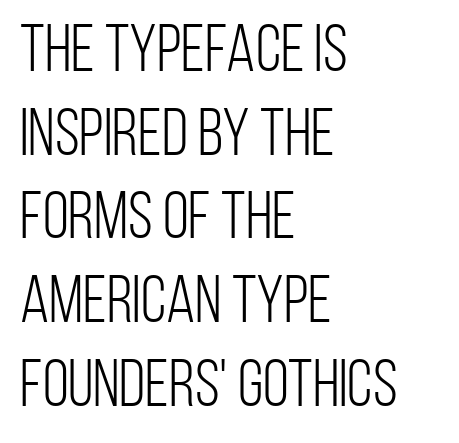
{"serif": "no", "italic": "no", "bold": "no", "weight": "light", "width": "condensed", "stroke_contrast": "low", "x_height": "large", "monospaced": "no", "underline": "no", "align": "left", "line_spacing": "normal", "line_spacing_ratio": 1.25, "letter_spacing": "normal", "letter_spacing_em": 0.0, "glyph_px": 67}
